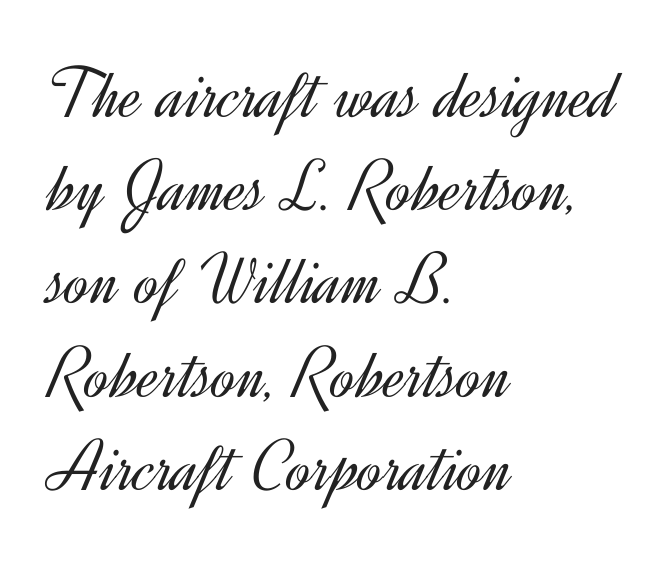
Q: Is the text bold? A: No.
Q: Is the text italic (slanted)? A: Yes.
Q: Is the typeface a serif or a sans-serif typeface? A: Sans-serif.
Q: Is the text underlined? A: No.
Q: How is the paragraph aligned? A: Left-aligned.
Q: Is the spacing between letters normal or unusually wide? A: Normal.
Q: Is the spacing between lines tight, normal or loose? A: Normal.
Q: Width (condensed, normal, or wide)? A: Normal.
Q: x-height? A: Small.
Q: Monospaced? A: No.
